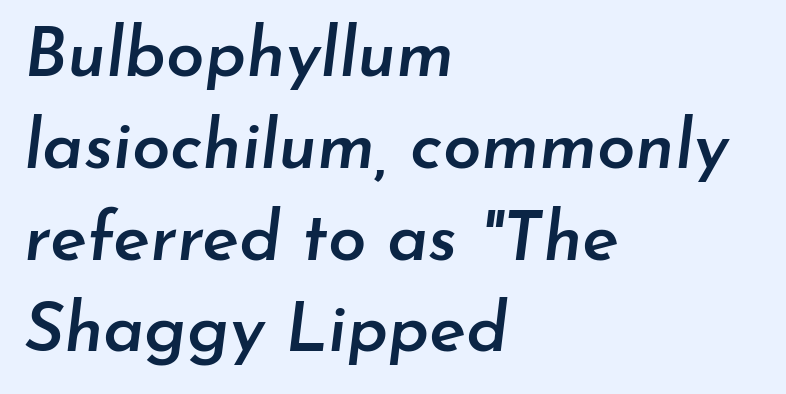
{"italic": "yes", "lean": "right", "slant_degrees": 7, "bold": "semi", "weight": "semibold", "width": "normal", "stroke_contrast": "low", "x_height": "small", "monospaced": "no", "underline": "no", "align": "left", "line_spacing": "normal", "line_spacing_ratio": 1.33, "letter_spacing": "normal", "letter_spacing_em": 0.0, "glyph_px": 69}
